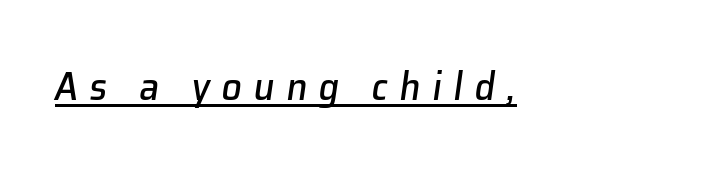
Here the glyphs are tracked loosely, breaking word shapes into spaced letters. Observe the lean: these are italic letterforms. Underline: present. The face used here is proportionally spaced, like ordinary book or web type.
